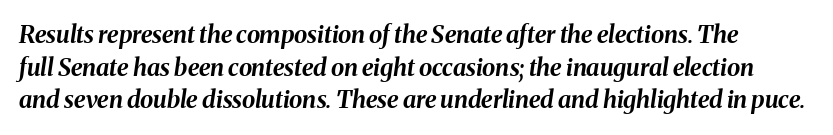
Q: Is the text bold? A: Yes.
Q: Is the text italic (slanted)? A: Yes, it leans right by about 8 degrees.
Q: Is the text underlined? A: No.
Q: Is the spacing between letters normal or unusually wide? A: Normal.
Q: Is the spacing between lines tight, normal or loose? A: Normal.
